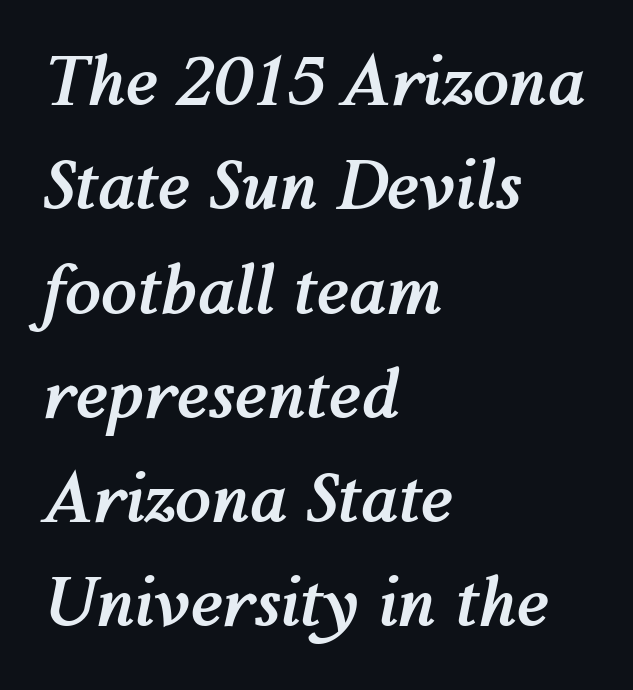
The image shows 66 px semibold type, italic (leaning right); set left-aligned, normal line spacing (1.58x), normal letter spacing, not underlined; medium stroke contrast and a medium x-height.
